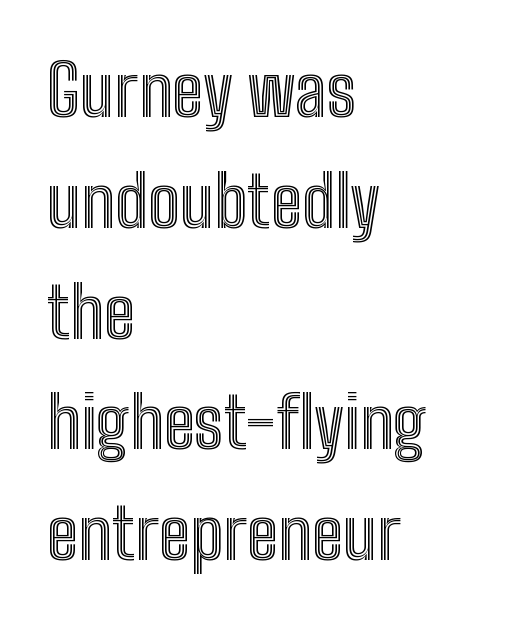
The image shows 71 px condensed type, upright; set left-aligned, normal line spacing (1.56x), normal letter spacing, not underlined; a medium x-height.
